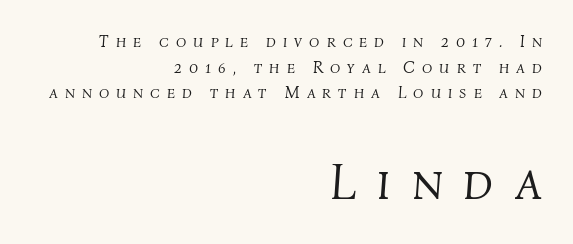
{"italic": "yes", "lean": "right", "slant_degrees": 4, "bold": "no", "weight": "light", "width": "normal", "stroke_contrast": "medium", "x_height": "medium", "monospaced": "no", "underline": "no", "align": "right", "line_spacing": "normal", "line_spacing_ratio": 1.51, "letter_spacing": "wide", "letter_spacing_em": 0.41, "larger_block": "second", "size_ratio": 3.06, "glyph_px": 52}
